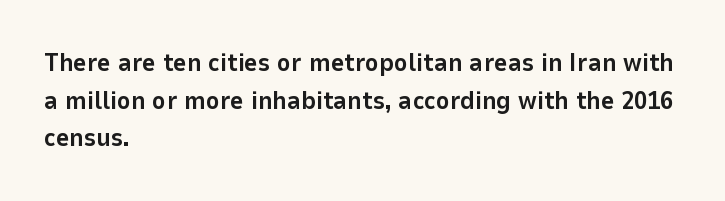
Q: Is the text bold? A: Yes.
Q: Is the text italic (slanted)? A: No, it is upright.
Q: Is the text underlined? A: No.
Q: How is the paragraph aligned? A: Left-aligned.
Q: Is the spacing between letters normal or unusually wide? A: Normal.
Q: Is the spacing between lines tight, normal or loose? A: Normal.
